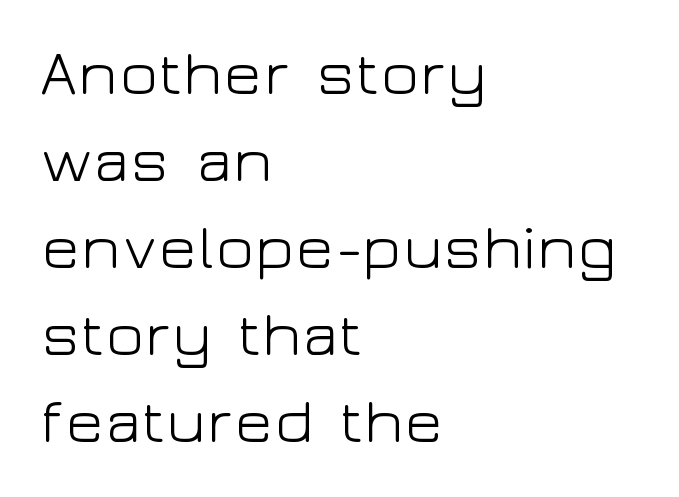
The image shows 64 px light, wide sans-serif type, upright; set left-aligned, normal line spacing (1.36x), normal letter spacing, not underlined; low stroke contrast and a medium x-height.
